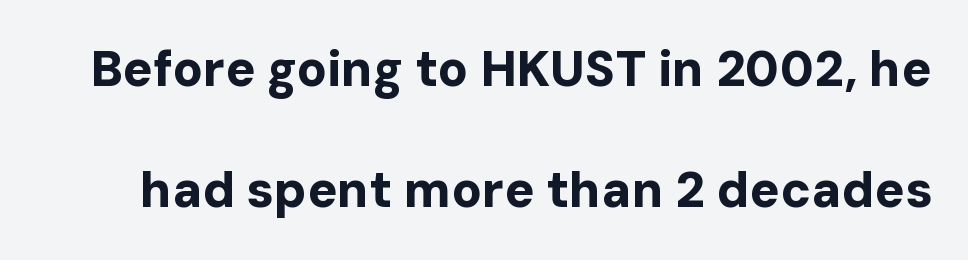
The image shows 50 px bold sans-serif type, upright; set loose line spacing (2.43x), normal letter spacing, not underlined; low stroke contrast and a medium x-height.
